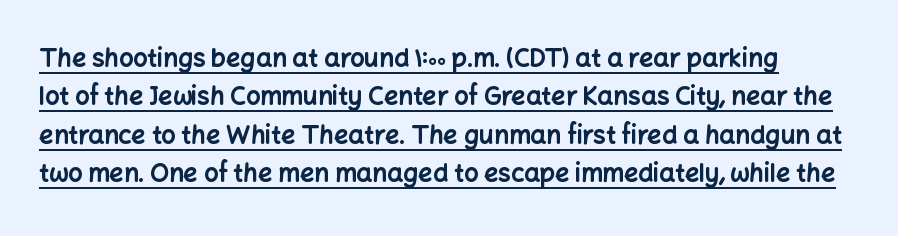
{"italic": "no", "bold": "yes", "underline": "yes", "line_spacing": "normal", "line_spacing_ratio": 1.54, "letter_spacing": "normal", "letter_spacing_em": 0.0, "glyph_px": 25}
